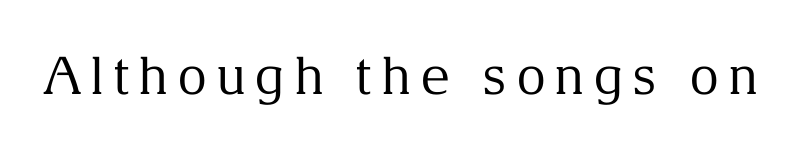
{"serif": "yes", "italic": "no", "bold": "no", "weight": "regular", "width": "normal", "stroke_contrast": "medium", "x_height": "medium", "monospaced": "no", "underline": "no", "glyph_px": 52}
